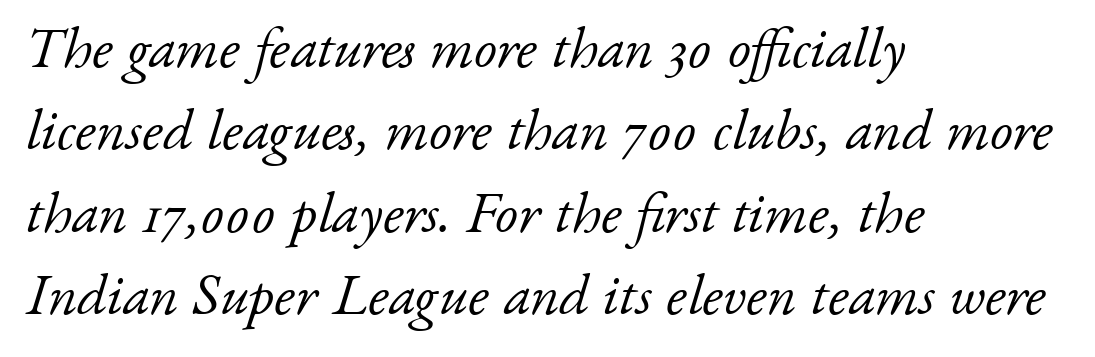
{"serif": "yes", "italic": "yes", "lean": "right", "slant_degrees": 17, "bold": "no", "weight": "light", "width": "normal", "stroke_contrast": "low", "x_height": "small", "monospaced": "no", "underline": "no", "align": "left", "line_spacing": "normal", "line_spacing_ratio": 1.42, "letter_spacing": "normal", "letter_spacing_em": 0.0, "glyph_px": 58}
